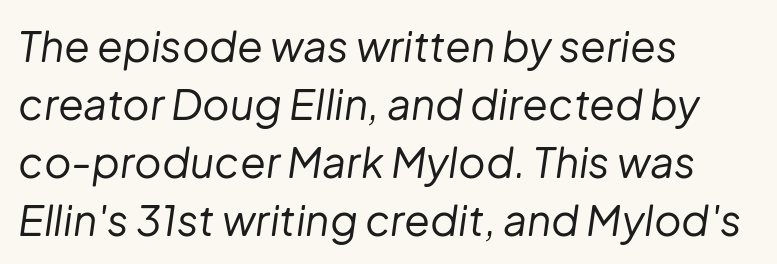
Q: Is the text bold? A: No.
Q: Is the text italic (slanted)? A: Yes, it leans right by about 8 degrees.
Q: Is the text underlined? A: No.
Q: How is the paragraph aligned? A: Left-aligned.
Q: Is the spacing between letters normal or unusually wide? A: Normal.
Q: Is the spacing between lines tight, normal or loose? A: Normal.
Q: Width (condensed, normal, or wide)? A: Normal.
Q: Stroke contrast? A: Low.
Q: x-height? A: Medium.
Q: Monospaced? A: No.
